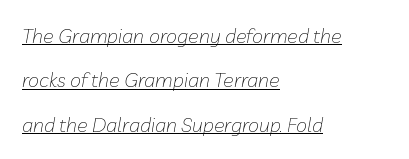
Honestly, the letter spacing is just normal — you wouldn't notice it. Vertically, the passage feels expansive, rows floating well apart. This sample uses an oblique cut, with every glyph tilted off the vertical. If you drew a ruler down the left edge, every line would touch it. Has an underline been added? It has.
